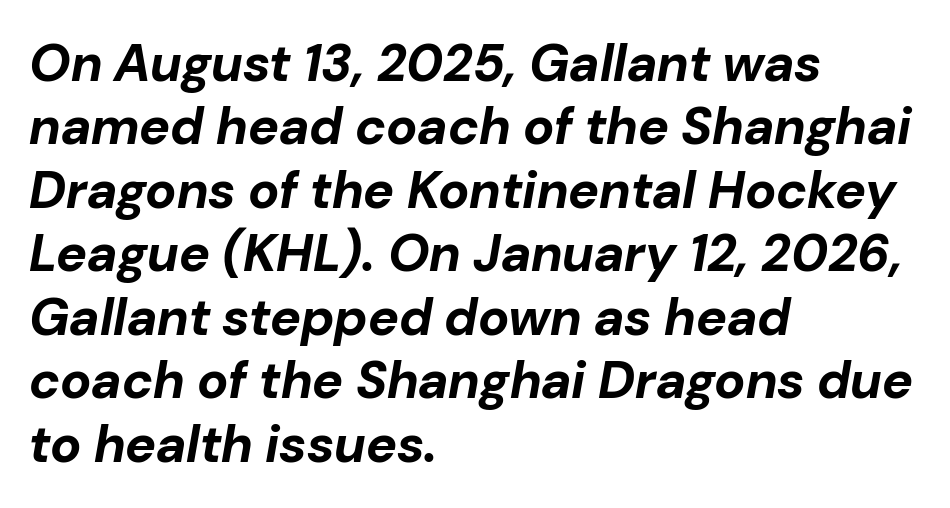
{"italic": "yes", "lean": "right", "slant_degrees": 10, "bold": "yes", "weight": "bold", "width": "normal", "stroke_contrast": "low", "x_height": "medium", "monospaced": "no", "underline": "no", "align": "left", "line_spacing_ratio": 1.22, "letter_spacing": "normal", "letter_spacing_em": 0.0, "glyph_px": 52}
